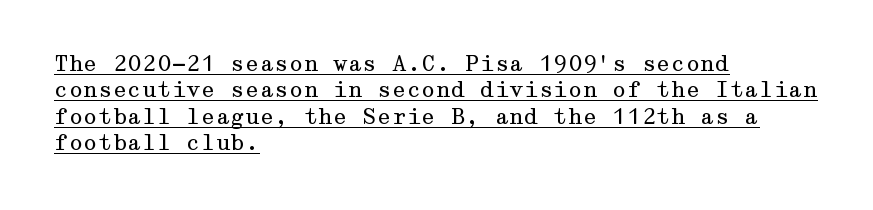
The image shows 21 px text type, upright; set left-aligned, normal line spacing (1.26x), normal letter spacing, underlined.
